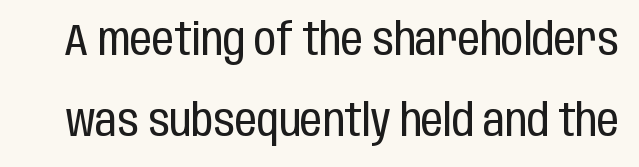
These lines are rendered in a variable-pitch font. Rendered with straight, roman letterforms. This is sans-serif lettering, the kind often seen on screens and signage. Nobody drew a line under any word here. Nobody touched the tracking dial on this one.
